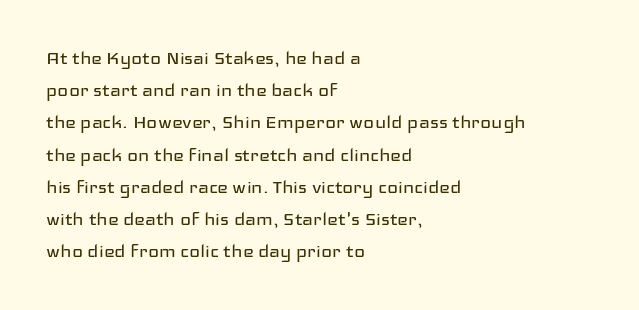
Regarding leading, the lines here are spaced in the standard way. The setting favours the left margin, as ordinary paragraphs usually do. The typeface has the unassuming heft of standard copy or less. The tracking reads as untouched default to a designer's eye. Type without underlining. Vertical strokes here are truly vertical.
